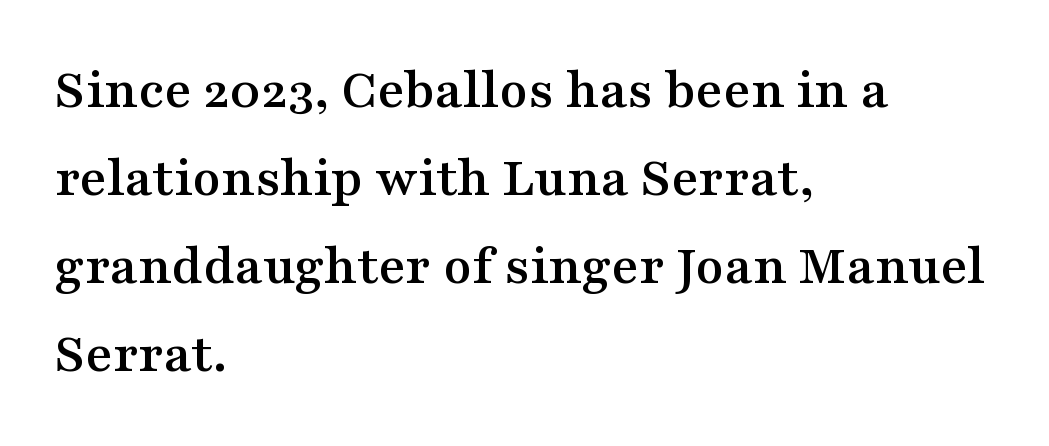
The text was rendered using a seriffed face with decorative stroke endings. A typesetter would call this proportional, since set widths differ per character. Decoration check: the copy has no underline. What's the leading like? Ordinary, nothing unusual. This is the regular roman posture of the typeface.
